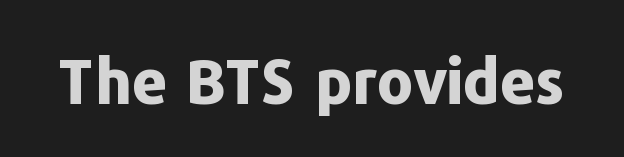
The glyphs are unaccompanied by any horizontal stroke below them. You'd pick this weight for a headline — it's a proper bold. The rendering keeps characters at their native spacing. Note: no serifs on the glyphs. Tall strokes in this sample are plumb rather than angled. This sample has the flowing, uneven cadence of proportional lettering.
